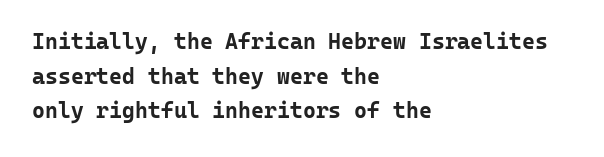
Q: Is the text bold? A: Yes.
Q: Is the text italic (slanted)? A: No, it is upright.
Q: Is the text underlined? A: No.
Q: How is the paragraph aligned? A: Left-aligned.
Q: Is the spacing between letters normal or unusually wide? A: Normal.
Q: Is the spacing between lines tight, normal or loose? A: Normal.
